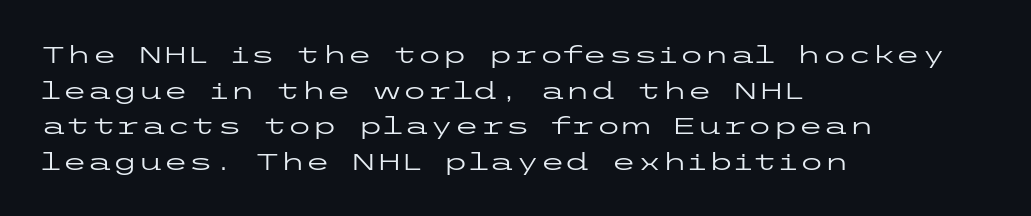
{"italic": "no", "bold": "no", "underline": "no", "align": "left", "line_spacing": "normal", "line_spacing_ratio": 1.55, "letter_spacing": "normal", "letter_spacing_em": 0.0, "glyph_px": 23}
